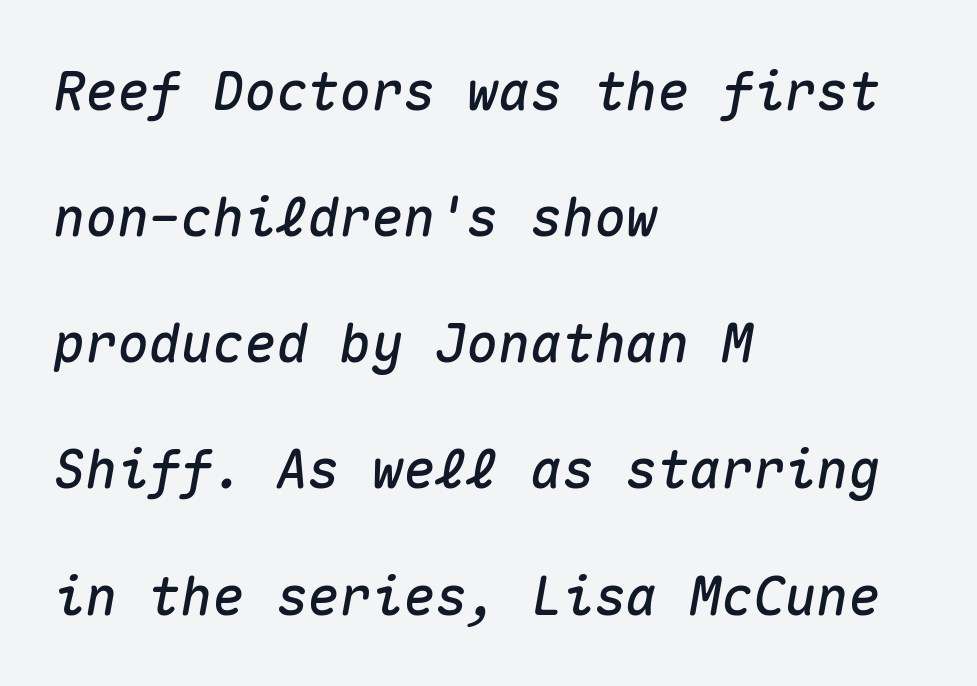
The image shows 53 px text type, italic (leaning right), monospaced; set left-aligned, loose line spacing (2.38x), normal letter spacing, not underlined; medium stroke contrast and a medium x-height.
